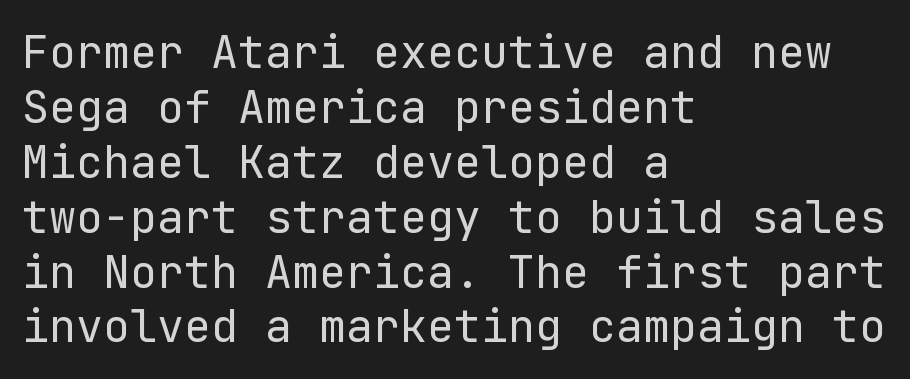
The image shows 45 px regular-weight sans-serif type, upright; set left-aligned, line spacing 1.22x, normal letter spacing, not underlined; low stroke contrast and a medium x-height.
